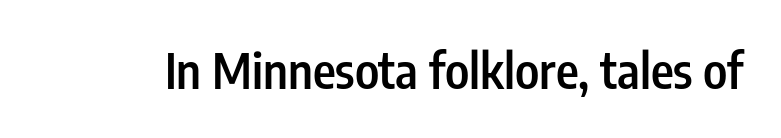
Anything drawn beneath the words? Only blank space. The face used here is proportionally spaced, like ordinary book or web type. The type is set solid horizontally, with unmodified tracking. Stroke thickness is moderately raised; the sample reads as semibold. Ascenders rise straight up at ninety degrees.
